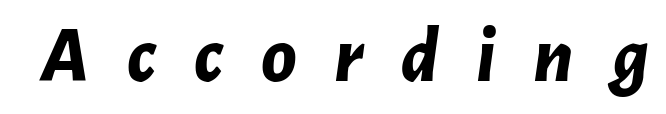
Strokes here are thick enough to call this a true bold. The face used here is proportionally spaced, like ordinary book or web type. A clean baseline with only descenders dipping below it. Students, note that the glyphs here are deliberately spaced far apart.
